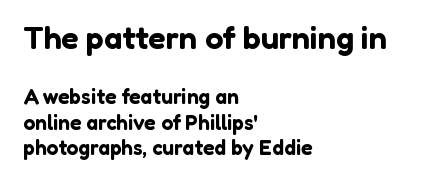
This rendering uses left alignment, leaving the right contour irregular. The string is rendered with underlining switched off. Of the two passages, the one on top uses the larger point size. Notice how the stems are strictly vertical — no italics here. Each letter keeps its own natural width here, so spacing adapts to shape.
